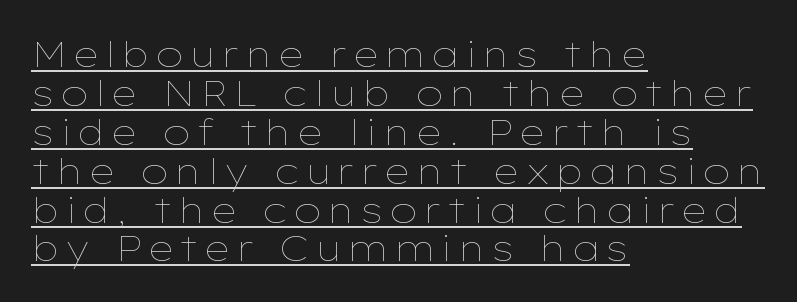
{"italic": "no", "bold": "no", "weight": "thin", "width": "wide", "stroke_contrast": "low", "x_height": "medium", "monospaced": "no", "underline": "yes", "align": "left", "line_spacing": "tight", "line_spacing_ratio": 1.08, "glyph_px": 36}
